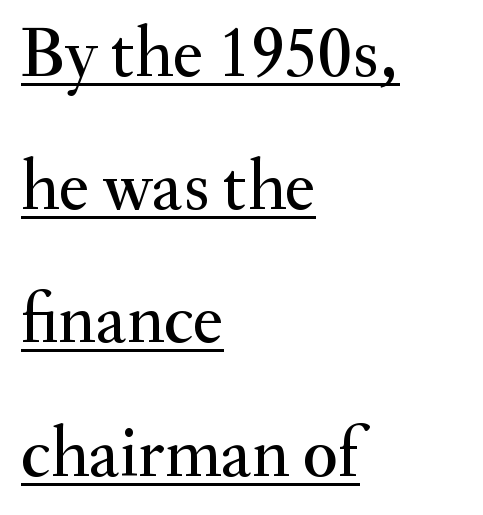
The image shows 72 px serif type, upright; set left-aligned, line spacing 1.85x, normal letter spacing, underlined; medium stroke contrast and a small x-height.
